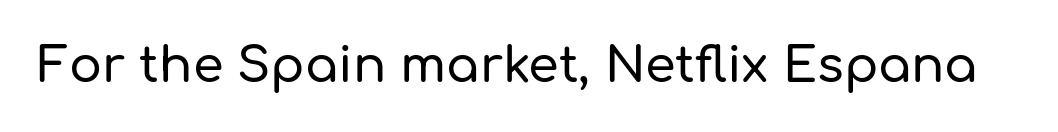
{"serif": "no", "italic": "no", "width": "normal", "stroke_contrast": "low", "x_height": "medium", "monospaced": "no", "underline": "no", "letter_spacing": "normal", "letter_spacing_em": 0.0, "glyph_px": 49}
